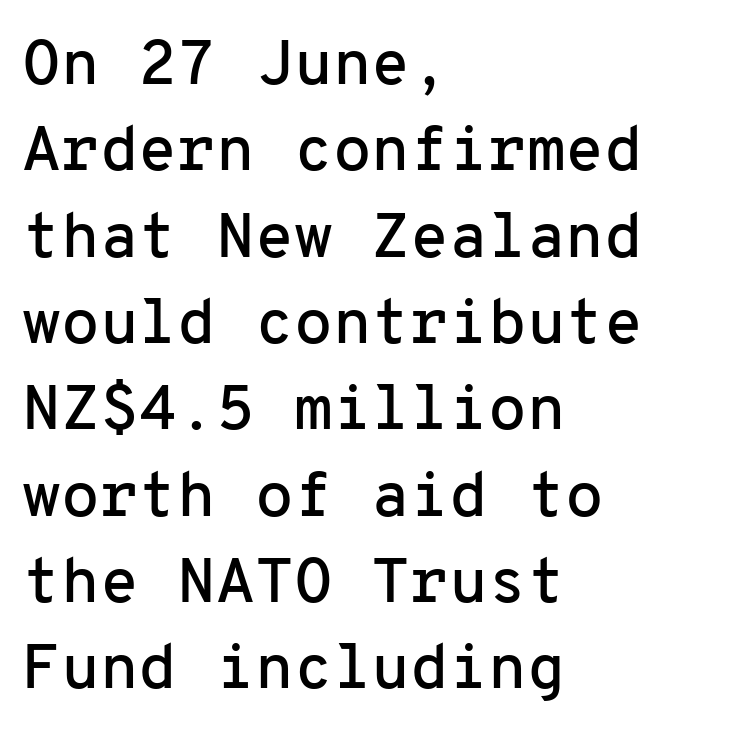
Q: Is the text italic (slanted)? A: No, it is upright.
Q: Is the typeface a serif or a sans-serif typeface? A: Sans-serif.
Q: Is the text underlined? A: No.
Q: How is the paragraph aligned? A: Left-aligned.
Q: Is the spacing between letters normal or unusually wide? A: Normal.
Q: Is the spacing between lines tight, normal or loose? A: Normal.
Q: Width (condensed, normal, or wide)? A: Normal.
Q: Stroke contrast? A: Low.
Q: x-height? A: Medium.
Q: Monospaced? A: Yes.
